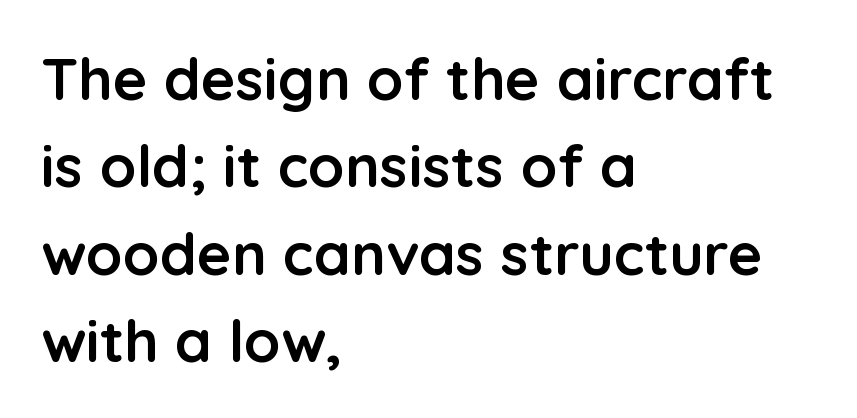
The letters sit at their default tracking, neither squeezed nor spread. Strokes here are thick enough to call this a true bold. Nope, not italic — everything's standing straight. Caption: multi-line text, flush left, ragged right. Here the designer chose a conventional face with non-uniform glyph widths.
